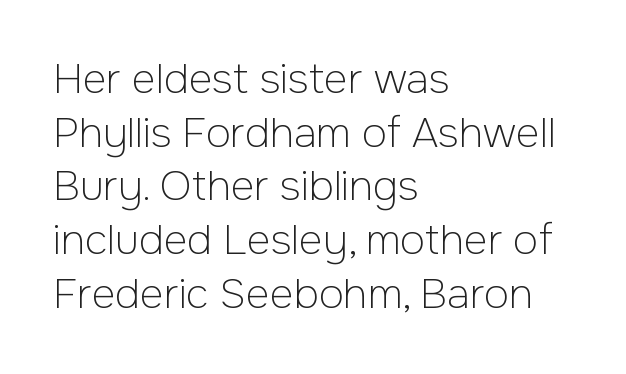
The type sits square on the baseline with zero lean. The face looks like a standard text weight, possibly lighter. Nothing sits at the stroke ends, so this counts as sans-serif. What stands out about the letter spacing? Nothing — it is the standard amount.
